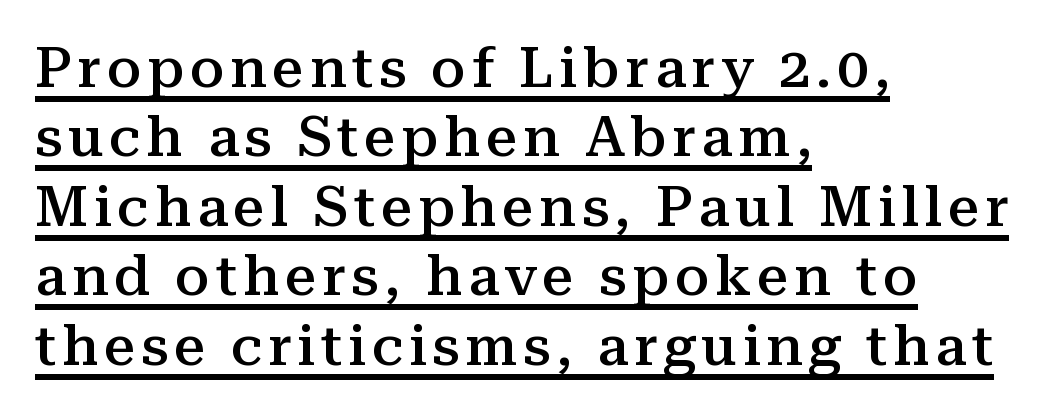
Classification — serif. Set as a demibold, roughly 600 on the weight scale. One-word summary of the alignment: left. In terms of posture, this sample is upright. Looks like regular typesetting: each glyph gets only the width it needs. A continuous stroke trails under the words, as in a hyperlink.
